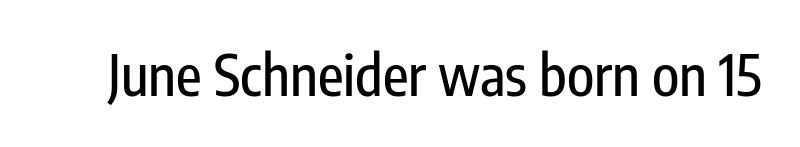
{"serif": "no", "italic": "no", "width": "condensed", "stroke_contrast": "low", "x_height": "medium", "monospaced": "no", "underline": "no", "letter_spacing": "normal", "letter_spacing_em": 0.0, "glyph_px": 56}
